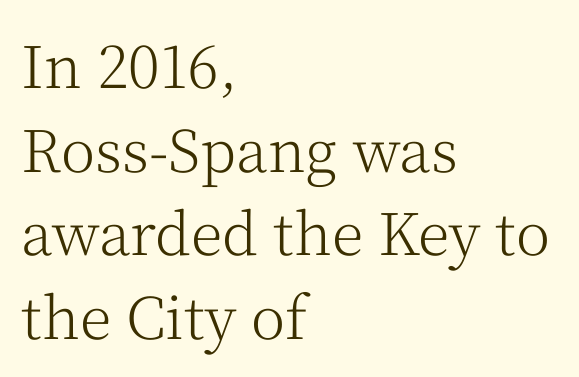
{"serif": "yes", "italic": "no", "bold": "no", "weight": "light", "width": "normal", "stroke_contrast": "medium", "x_height": "medium", "monospaced": "no", "underline": "no", "align": "left", "line_spacing": "normal", "line_spacing_ratio": 1.44, "letter_spacing": "normal", "letter_spacing_em": 0.0, "glyph_px": 58}
